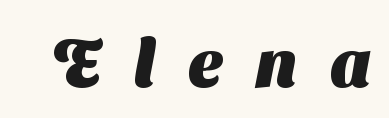
Q: Is the text bold? A: Yes.
Q: Is the typeface a serif or a sans-serif typeface? A: Sans-serif.
Q: Is the text underlined? A: No.
Q: Is the spacing between letters normal or unusually wide? A: Unusually wide.
Q: Width (condensed, normal, or wide)? A: Normal.
Q: Stroke contrast? A: Medium.
Q: x-height? A: Medium.
Q: Monospaced? A: No.
